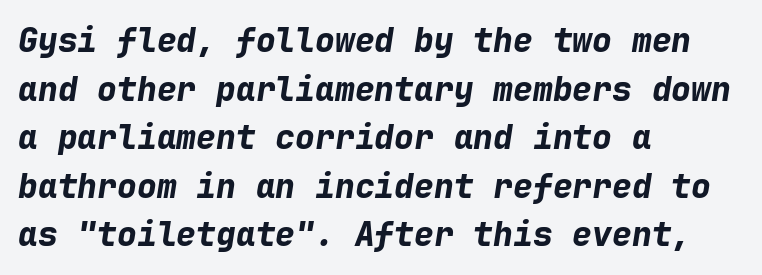
The image shows 33 px bold type, italic (leaning right), monospaced; set left-aligned, normal line spacing (1.47x), normal letter spacing, not underlined; low stroke contrast and a medium x-height.
